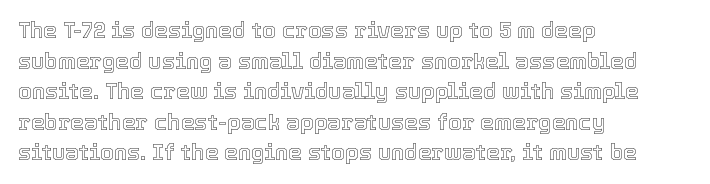
Q: Is the text italic (slanted)? A: No, it is upright.
Q: Is the text underlined? A: No.
Q: How is the paragraph aligned? A: Left-aligned.
Q: Is the spacing between letters normal or unusually wide? A: Normal.
Q: Is the spacing between lines tight, normal or loose? A: Normal.
